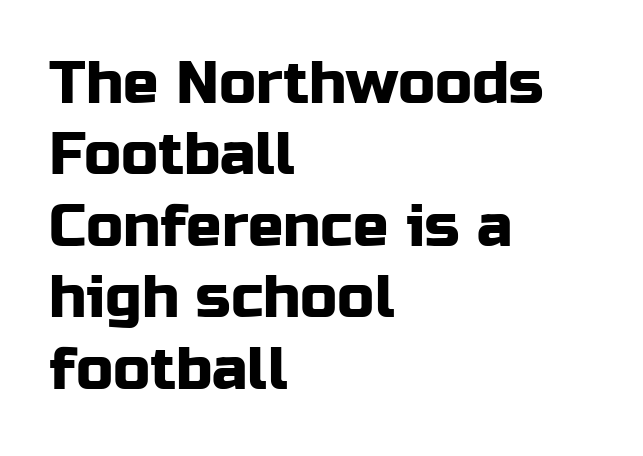
{"serif": "no", "italic": "no", "width": "normal", "stroke_contrast": "low", "x_height": "medium", "monospaced": "no", "underline": "no", "align": "left", "line_spacing_ratio": 1.21, "letter_spacing": "normal", "letter_spacing_em": 0.0, "glyph_px": 59}
